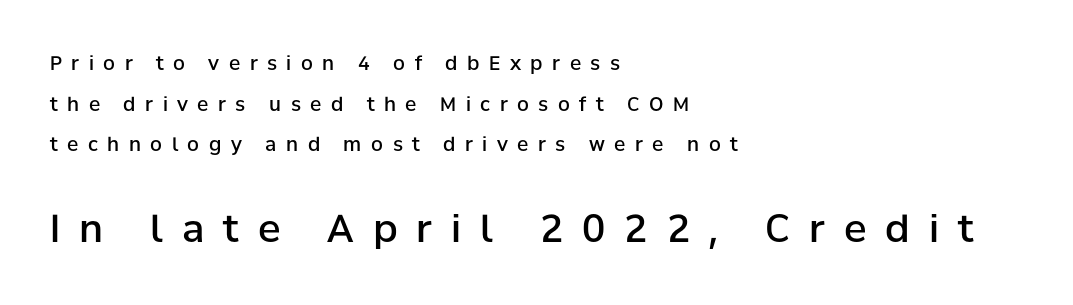
The image shows 38 px semibold sans-serif type, upright; set left-aligned, loose line spacing (2.14x), unusually wide letter spacing (+0.5 em), not underlined; the second (bottom) block is 2.0x larger; low stroke contrast and a medium x-height.
